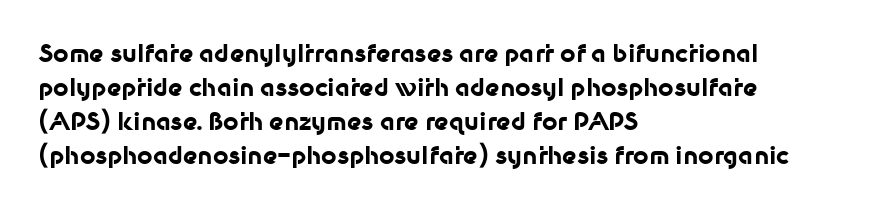
The passage shown stacks its lines at a standard gap. These lines keep a tight, regular rhythm from letter to letter. Descenders hang freely into open space. The sample has been set heavy, in full bold. Leftover space on each line is placed entirely after the last word. Nope, not italic — everything's standing straight.
